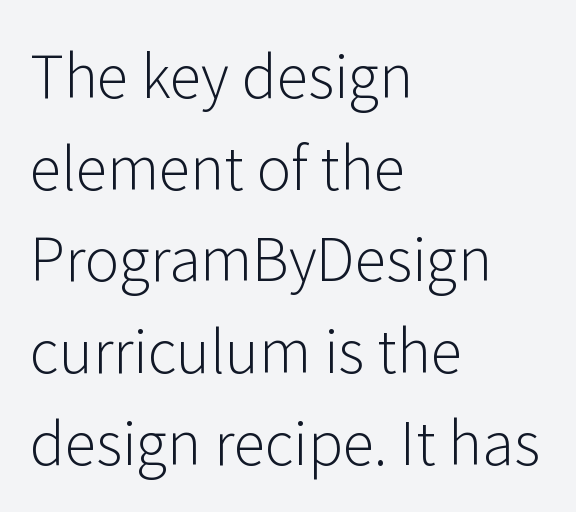
Rendered with straight, roman letterforms. The foot of each line stays bare and open. What stands out about the letter spacing? Nothing — it is the standard amount. No feet cap the strokes, marking this as sans-serif type.
